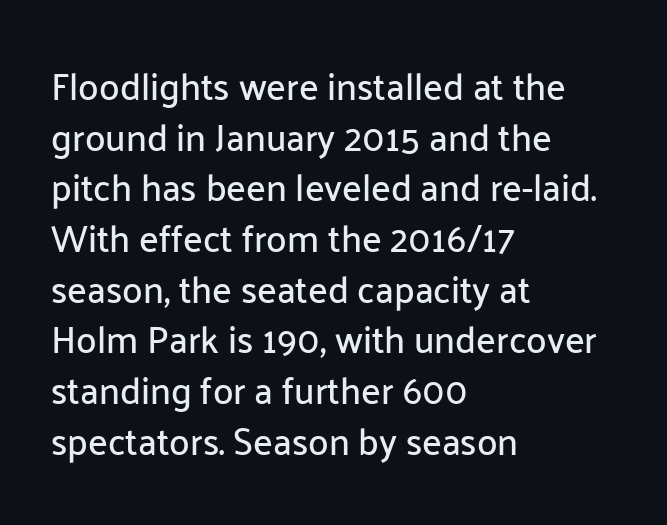
Q: Is the text italic (slanted)? A: No, it is upright.
Q: Is the typeface a serif or a sans-serif typeface? A: Sans-serif.
Q: Is the text underlined? A: No.
Q: How is the paragraph aligned? A: Left-aligned.
Q: Is the spacing between letters normal or unusually wide? A: Normal.
Q: Is the spacing between lines tight, normal or loose? A: Normal.
Q: Width (condensed, normal, or wide)? A: Normal.
Q: Stroke contrast? A: Low.
Q: x-height? A: Medium.
Q: Monospaced? A: No.
